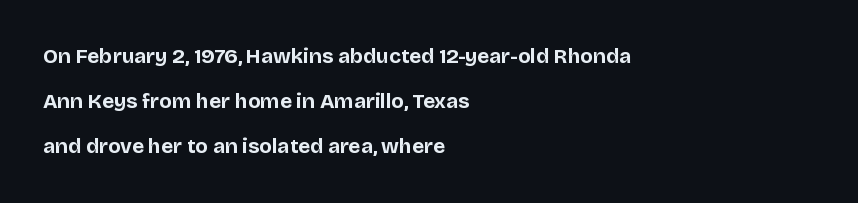
The image shows 21 px bold type, upright; set left-aligned, loose line spacing (2.15x), normal letter spacing, not underlined.
